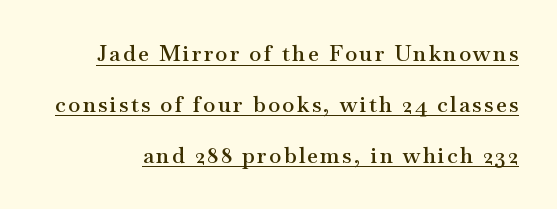
{"italic": "no", "bold": "semi", "underline": "yes", "line_spacing": "loose", "line_spacing_ratio": 2.31, "glyph_px": 22}
